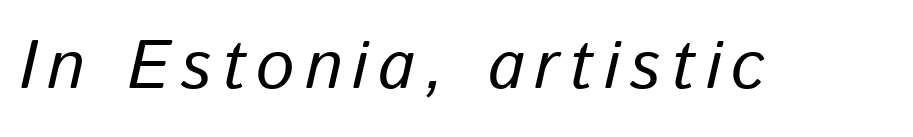
Would a proofreader flag this as italicized? Yes. Is this a fixed-width face? No — the glyphs have proportional, varying widths. Glance below the letters and you will spot only blank space.
